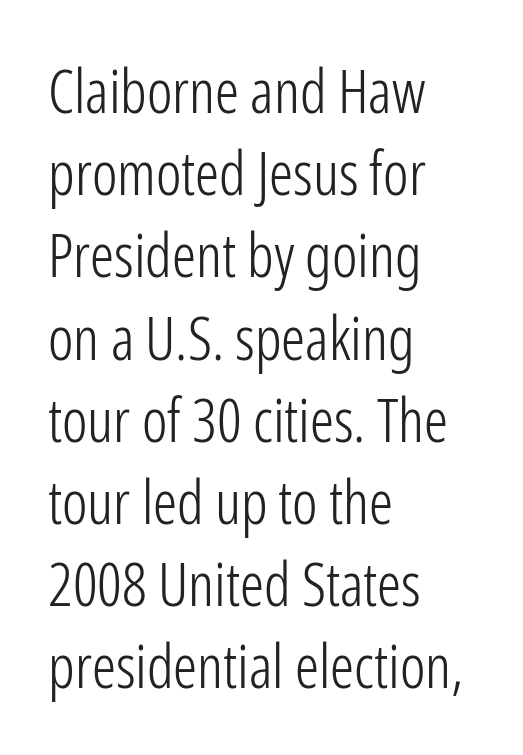
{"serif": "no", "italic": "no", "bold": "no", "weight": "light", "width": "condensed", "stroke_contrast": "low", "x_height": "medium", "monospaced": "no", "underline": "no", "align": "left", "line_spacing": "normal", "line_spacing_ratio": 1.37, "letter_spacing": "normal", "letter_spacing_em": 0.0, "glyph_px": 60}
